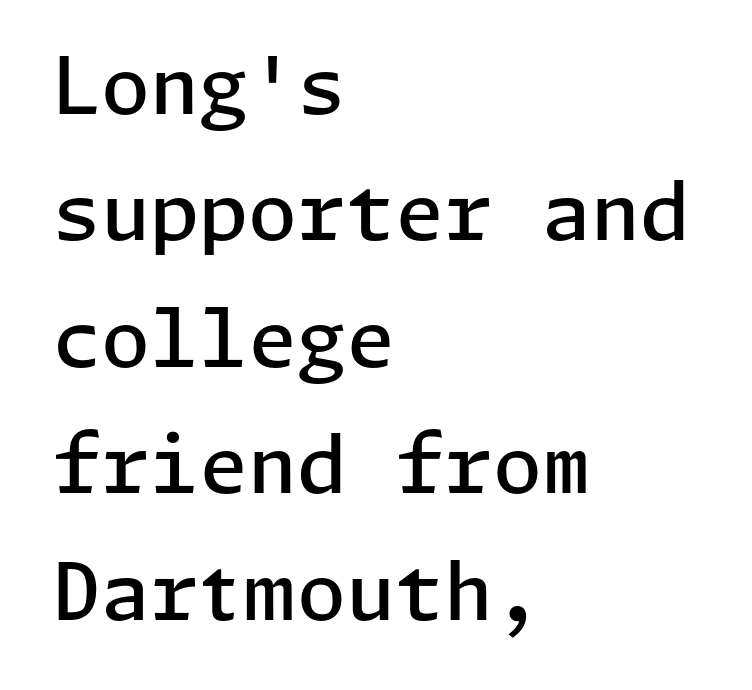
The image shows 79 px semibold sans-serif type, upright; set left-aligned, normal line spacing (1.6x), normal letter spacing, not underlined; low stroke contrast and a medium x-height.
